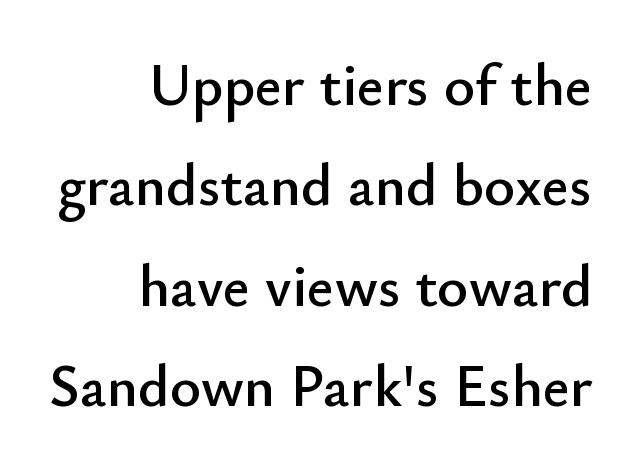
Regular leading. The lines are quadded right. Bare-footed words on every line. Tracking here is standard; glyphs follow each other at the usual distance. Here the designer chose a conventional face with non-uniform glyph widths. Observe the absence of serifs on each vertical stroke in this sample.
